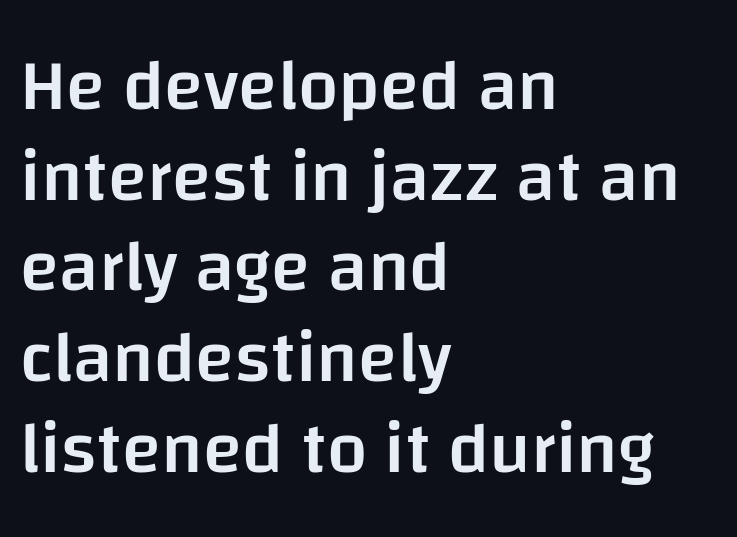
The image shows 72 px semibold sans-serif type, upright; set left-aligned, normal line spacing (1.26x), normal letter spacing, not underlined; low stroke contrast and a large x-height.
